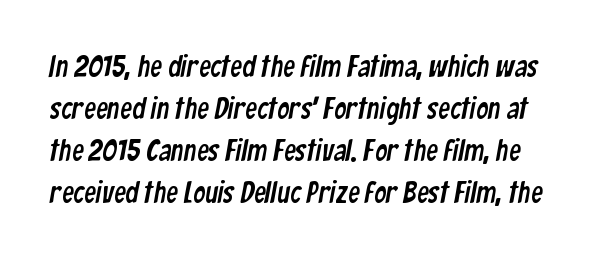
Q: Is the typeface a serif or a sans-serif typeface? A: Sans-serif.
Q: Is the text underlined? A: No.
Q: Is the spacing between letters normal or unusually wide? A: Normal.
Q: Is the spacing between lines tight, normal or loose? A: Normal.
Q: Width (condensed, normal, or wide)? A: Condensed.
Q: Stroke contrast? A: Low.
Q: x-height? A: Medium.
Q: Monospaced? A: No.
